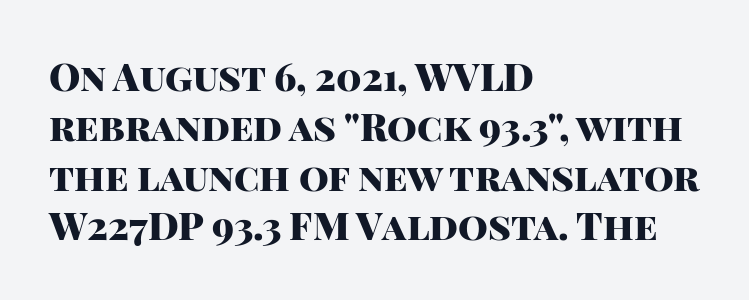
The image shows 38 px heavy sans-serif type, upright; set left-aligned, normal line spacing (1.31x), normal letter spacing, not underlined; high stroke contrast and a large x-height.
